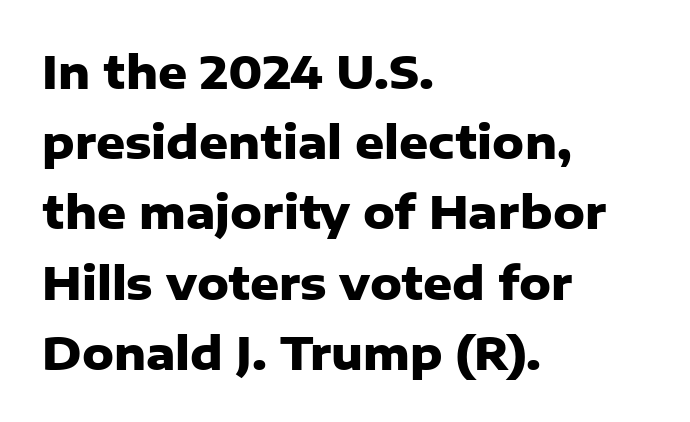
{"serif": "no", "italic": "no", "bold": "yes", "weight": "heavy", "width": "normal", "stroke_contrast": "low", "x_height": "medium", "monospaced": "no", "underline": "no", "align": "left", "line_spacing": "normal", "line_spacing_ratio": 1.56, "letter_spacing": "normal", "letter_spacing_em": 0.0, "glyph_px": 45}
